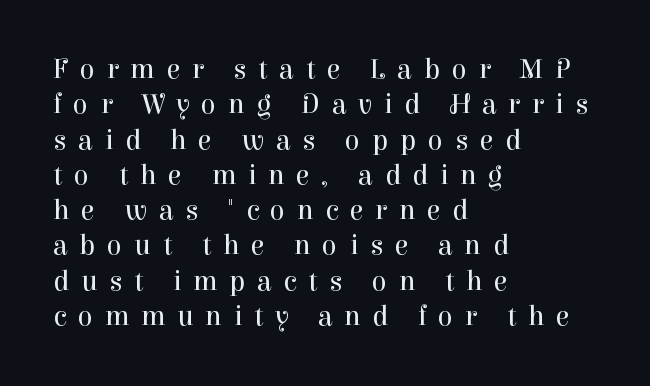
The image shows 28 px regular-weight serif type, upright; set left-aligned, normal line spacing (1.26x), unusually wide letter spacing (+0.42 em), not underlined; high stroke contrast and a medium x-height.
